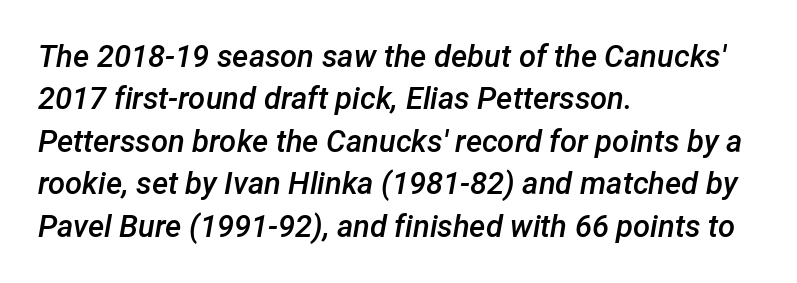
{"italic": "yes", "lean": "right", "slant_degrees": 12, "bold": "semi", "weight": "semibold", "width": "normal", "stroke_contrast": "low", "x_height": "medium", "monospaced": "no", "underline": "no", "align": "left", "line_spacing": "normal", "line_spacing_ratio": 1.37, "letter_spacing": "normal", "letter_spacing_em": 0.0, "glyph_px": 31}
